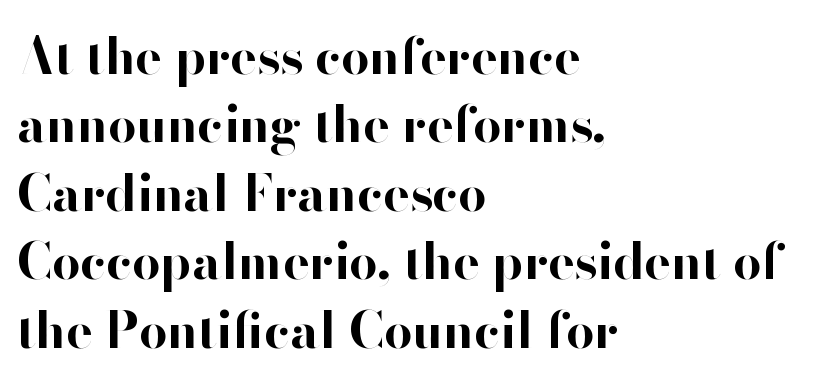
The image shows 50 px bold sans-serif type, upright; set left-aligned, normal line spacing (1.37x), normal letter spacing, not underlined; high stroke contrast and a small x-height.
